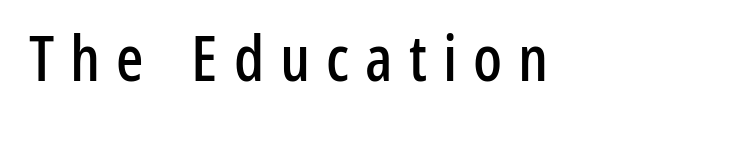
The image shows 64 px condensed sans-serif type, upright; set left-aligned, unusually wide letter spacing (+0.25 em), not underlined; low stroke contrast and a medium x-height.
